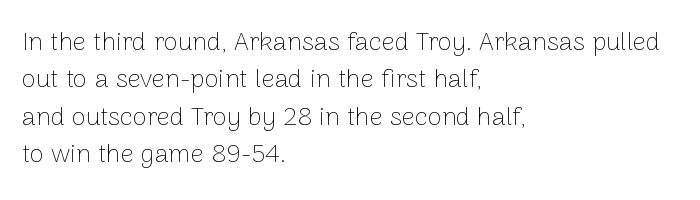
Is the letter spacing exaggerated? No — it looks like the ordinary default. This block has exactly the height ordinary leading produces. This is the regular roman posture of the typeface. Weight: not bold — regular or lighter.
